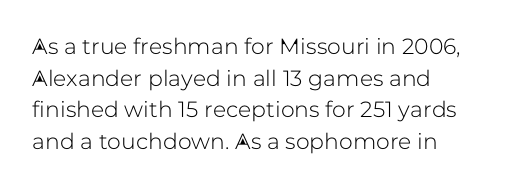
The image shows 22 px text type, upright; set left-aligned, normal line spacing (1.44x), normal letter spacing, not underlined.
